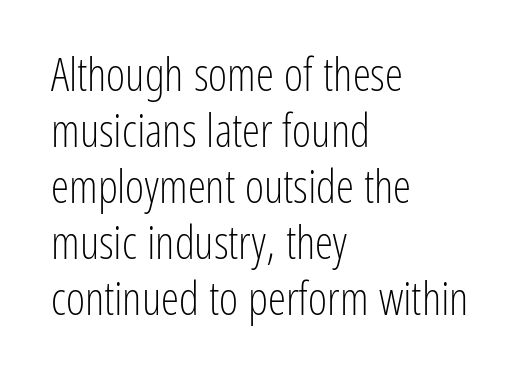
{"serif": "no", "italic": "no", "bold": "no", "weight": "light", "width": "condensed", "stroke_contrast": "low", "x_height": "medium", "monospaced": "no", "underline": "no", "align": "left", "line_spacing_ratio": 1.22, "letter_spacing": "normal", "letter_spacing_em": 0.0, "glyph_px": 46}
